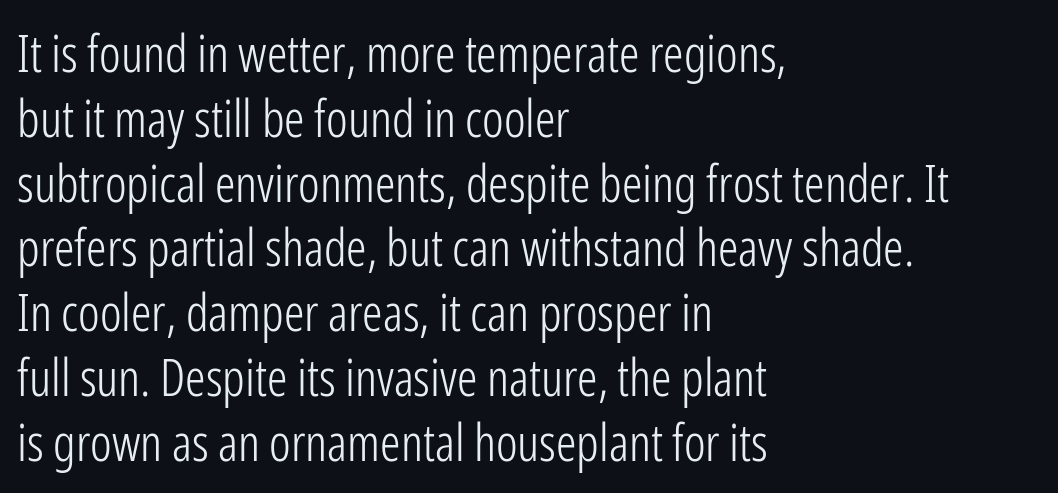
Q: Is the text bold? A: No.
Q: Is the text italic (slanted)? A: No, it is upright.
Q: Is the typeface a serif or a sans-serif typeface? A: Sans-serif.
Q: Is the text underlined? A: No.
Q: How is the paragraph aligned? A: Left-aligned.
Q: Is the spacing between letters normal or unusually wide? A: Normal.
Q: Is the spacing between lines tight, normal or loose? A: Normal.
Q: Width (condensed, normal, or wide)? A: Condensed.
Q: Stroke contrast? A: Low.
Q: x-height? A: Medium.
Q: Monospaced? A: No.
